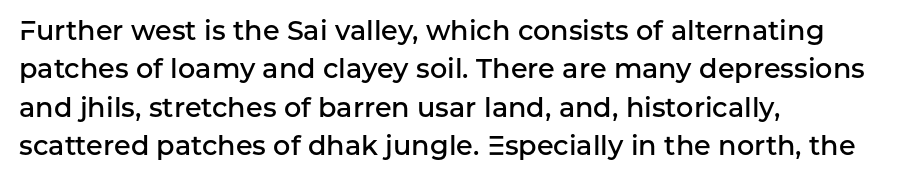
Q: Is the text bold? A: Semi-bold.
Q: Is the text italic (slanted)? A: No, it is upright.
Q: Is the text underlined? A: No.
Q: How is the paragraph aligned? A: Left-aligned.
Q: Is the spacing between letters normal or unusually wide? A: Normal.
Q: Is the spacing between lines tight, normal or loose? A: Normal.
